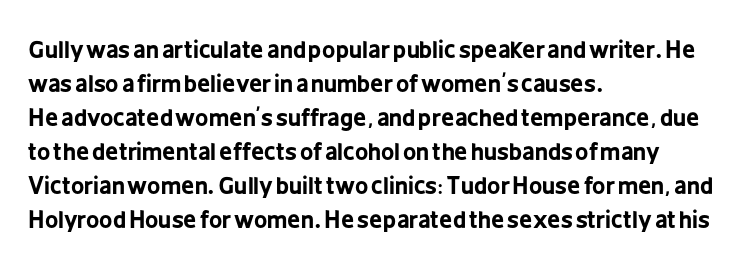
{"italic": "no", "bold": "yes", "underline": "no", "align": "left", "line_spacing": "normal", "line_spacing_ratio": 1.48, "letter_spacing": "normal", "letter_spacing_em": 0.0, "glyph_px": 23}
